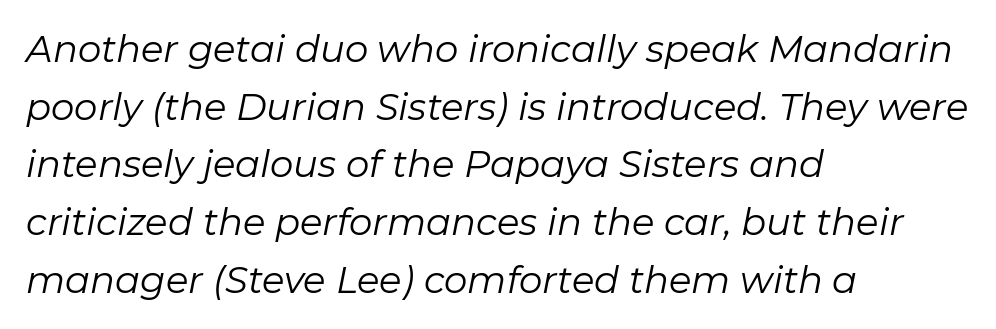
The image shows 37 px regular-weight type, italic (leaning right); set left-aligned, normal line spacing (1.56x), normal letter spacing, not underlined; low stroke contrast and a medium x-height.
